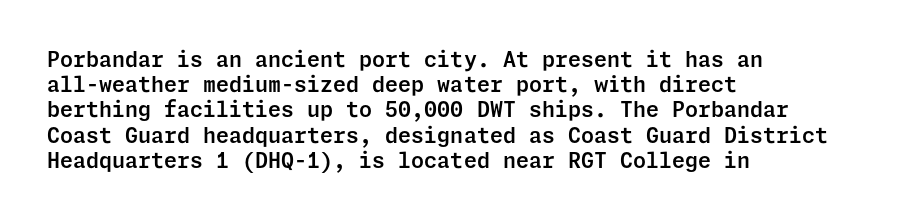
Q: Is the text italic (slanted)? A: No, it is upright.
Q: Is the text underlined? A: No.
Q: How is the paragraph aligned? A: Left-aligned.
Q: Is the spacing between letters normal or unusually wide? A: Normal.
